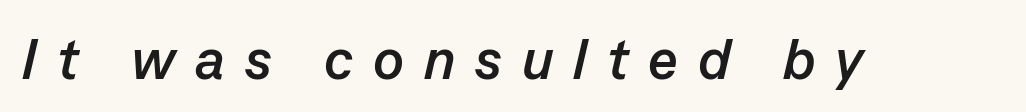
Caption: expanded tracking, letters set apart. The axis of the letterforms is tilted away from vertical. The string is rendered with underlining switched off. You'd pick this weight for a headline — it's a proper bold. This sample has the flowing, uneven cadence of proportional lettering.
